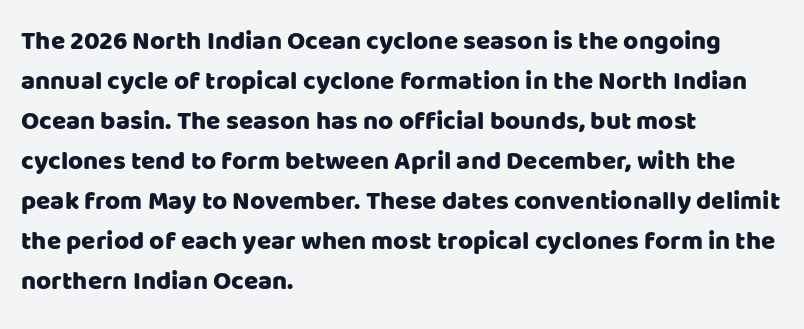
Descender tails drop into unmarked territory. Each word holds together tightly as a unit, with standard inter-letter gaps. Style check: upright. A student would call this left alignment; a typographer would say flush left, rag right. If you measured baseline to baseline, you'd find a middling distance.
